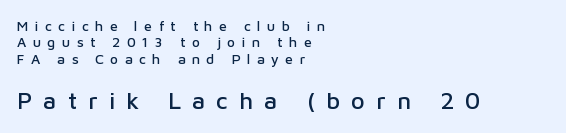
Q: Is the text italic (slanted)? A: No, it is upright.
Q: Is the text underlined? A: No.
Q: How is the paragraph aligned? A: Left-aligned.
Q: Is the spacing between letters normal or unusually wide? A: Unusually wide.
Q: Which block of text is set in a larger size, the first (top) or the second (bottom)? A: The second (bottom) one.
